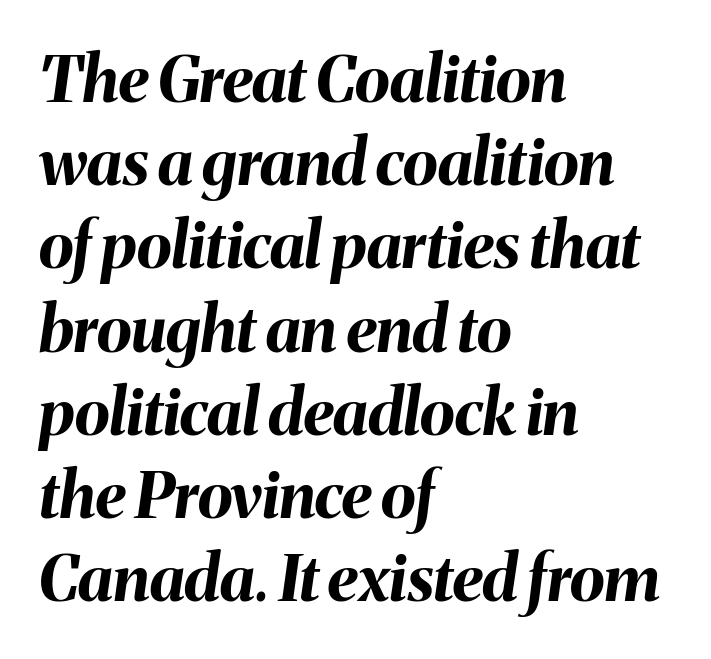
Q: Is the text bold? A: Yes.
Q: Is the text italic (slanted)? A: Yes, it leans right by about 8 degrees.
Q: Is the text underlined? A: No.
Q: How is the paragraph aligned? A: Left-aligned.
Q: Is the spacing between letters normal or unusually wide? A: Normal.
Q: Is the spacing between lines tight, normal or loose? A: Normal.
Q: Width (condensed, normal, or wide)? A: Normal.
Q: Stroke contrast? A: Medium.
Q: x-height? A: Medium.
Q: Monospaced? A: No.
